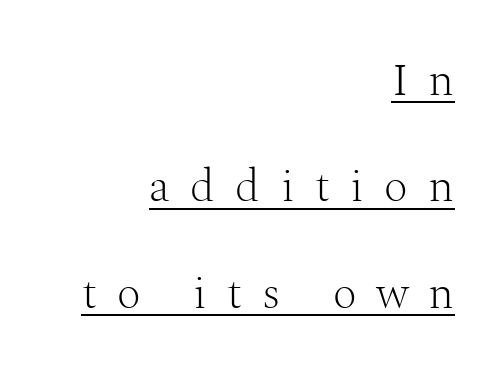
The image shows 46 px light serif type, upright; set right-aligned, loose line spacing (2.31x), unusually wide letter spacing (+0.44 em), underlined; medium stroke contrast and a medium x-height.
